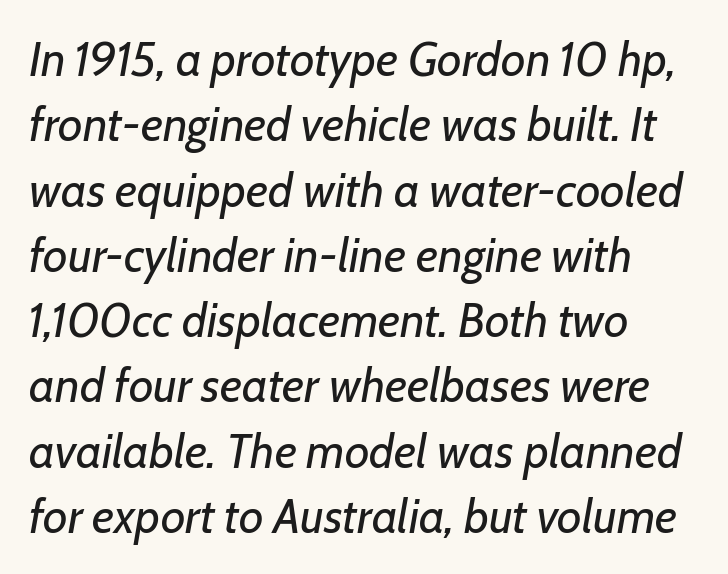
Q: Is the text bold? A: No.
Q: Is the text italic (slanted)? A: Yes, it leans right by about 7 degrees.
Q: Is the text underlined? A: No.
Q: How is the paragraph aligned? A: Left-aligned.
Q: Is the spacing between letters normal or unusually wide? A: Normal.
Q: Is the spacing between lines tight, normal or loose? A: Normal.
Q: Width (condensed, normal, or wide)? A: Normal.
Q: Stroke contrast? A: Low.
Q: x-height? A: Medium.
Q: Monospaced? A: No.
